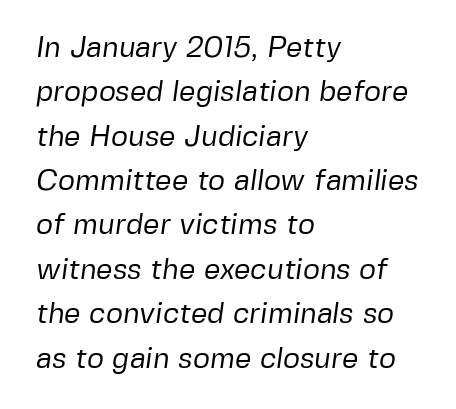
Counters stay open thanks to moderate or lighter strokes. Is this a fixed-width face? No — the glyphs have proportional, varying widths. Has an underline been added? It has not. What kind of face is this? One without serifs — a sans. Does the leading feel generous? No, just average.
